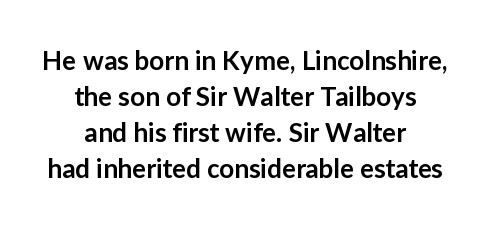
{"italic": "no", "bold": "semi", "underline": "no", "align": "center", "line_spacing": "normal", "line_spacing_ratio": 1.38, "letter_spacing": "normal", "letter_spacing_em": 0.0, "glyph_px": 26}
